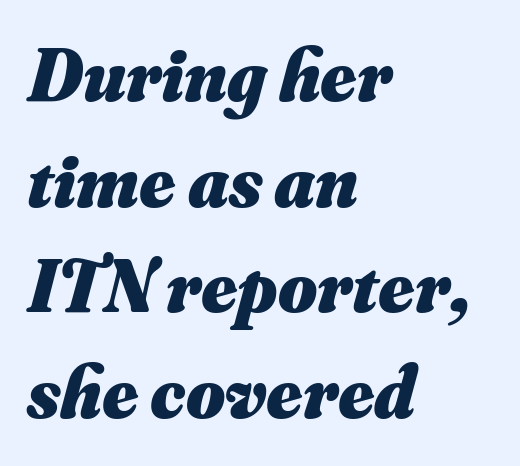
Q: Is the text bold? A: Yes.
Q: Is the text italic (slanted)? A: Yes, it leans right by about 16 degrees.
Q: Is the text underlined? A: No.
Q: How is the paragraph aligned? A: Left-aligned.
Q: Is the spacing between letters normal or unusually wide? A: Normal.
Q: Is the spacing between lines tight, normal or loose? A: Normal.
Q: Width (condensed, normal, or wide)? A: Normal.
Q: Stroke contrast? A: Medium.
Q: x-height? A: Small.
Q: Monospaced? A: No.
